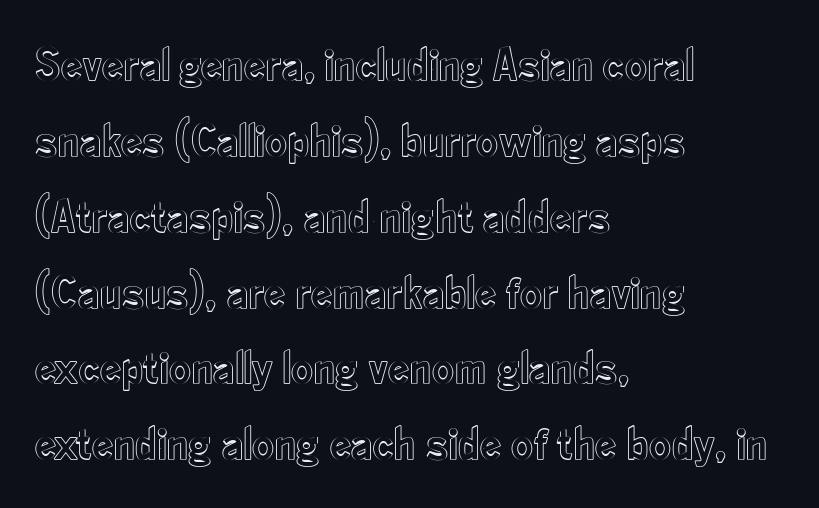
{"italic": "no", "width": "condensed", "x_height": "small", "monospaced": "no", "underline": "no", "align": "left", "line_spacing": "normal", "line_spacing_ratio": 1.58, "letter_spacing": "normal", "letter_spacing_em": 0.0, "glyph_px": 48}
